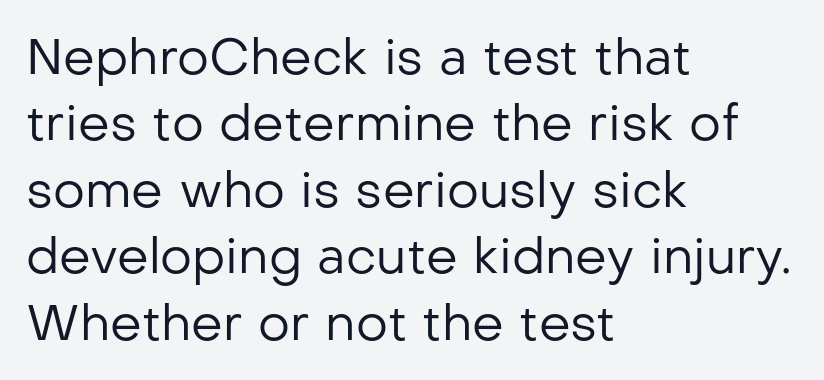
Descender tails drop into unmarked territory. Examine the stroke ends and you'll find no serifs. These lines sit exactly where default settings would place them. Every stem runs plumb, perpendicular to the baseline.
